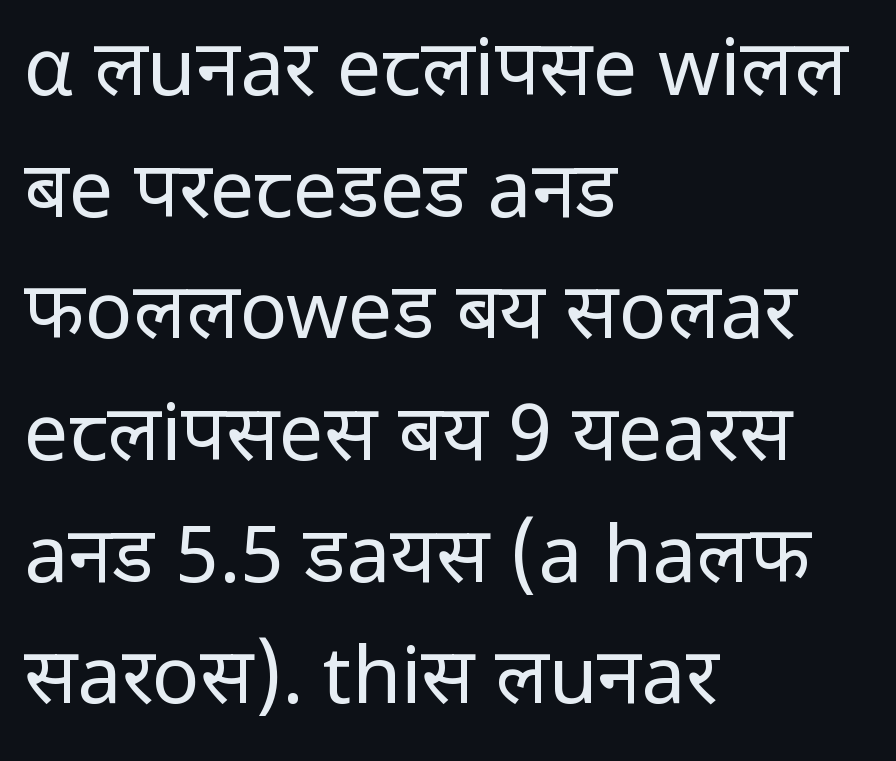
In terms of posture, this sample is upright. These glyphs show unthickened strokes, regular width or finer. The tracking reads as untouched default to a designer's eye. Is this a fixed-width face? No — the glyphs have proportional, varying widths. The passage shown stacks its lines at a standard gap.
